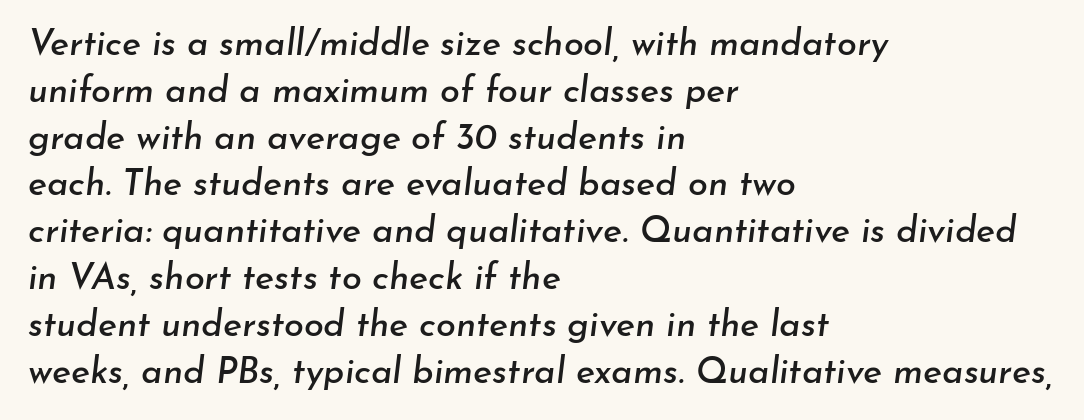
If you measured baseline to baseline, you'd find a middling distance. Compared with ordinary roman type, these characters are visibly tilted. The text block is weighted toward the left margin, trailing off unevenly rightward. Character widths vary here, with narrow letters taking less room than wide ones.
